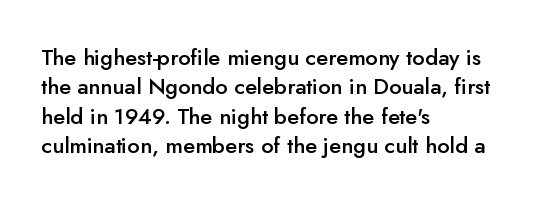
Q: Is the text bold? A: Semi-bold.
Q: Is the text italic (slanted)? A: No, it is upright.
Q: Is the text underlined? A: No.
Q: How is the paragraph aligned? A: Left-aligned.
Q: Is the spacing between letters normal or unusually wide? A: Normal.
Q: Is the spacing between lines tight, normal or loose? A: Normal.
